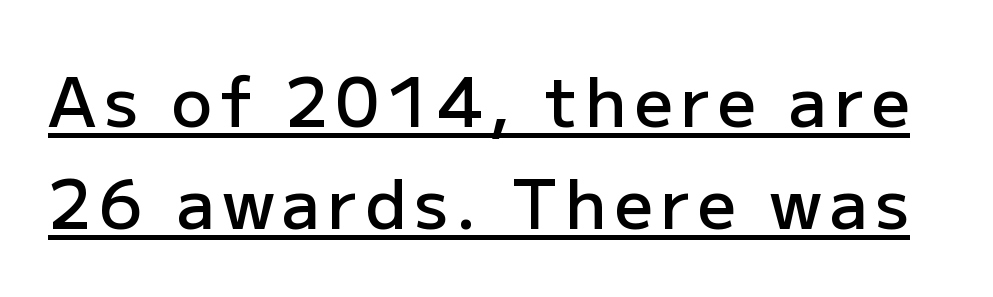
Semibold letterforms, between regular and bold. Each letter keeps its own natural width here, so spacing adapts to shape. Interline gaps are of average width in this sample. Is there an underline? Yes — a line sits under the letters. A sans-serif font was chosen for this passage.
